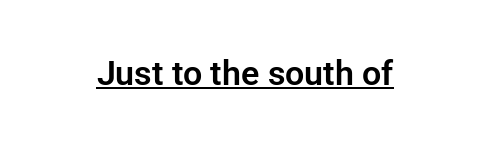
{"serif": "no", "italic": "no", "width": "normal", "stroke_contrast": "low", "x_height": "medium", "monospaced": "no", "underline": "yes", "letter_spacing": "normal", "letter_spacing_em": 0.0, "glyph_px": 34}
